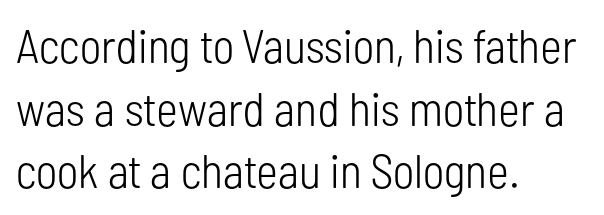
The image shows 47 px light, condensed sans-serif type, upright; set left-aligned, normal line spacing (1.33x), normal letter spacing, not underlined; low stroke contrast and a medium x-height.
